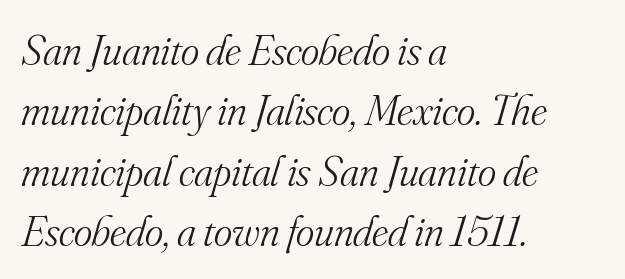
The image shows 44 px light serif type, italic (leaning right); set left-aligned, normal line spacing (1.37x), normal letter spacing, not underlined; medium stroke contrast and a small x-height.
